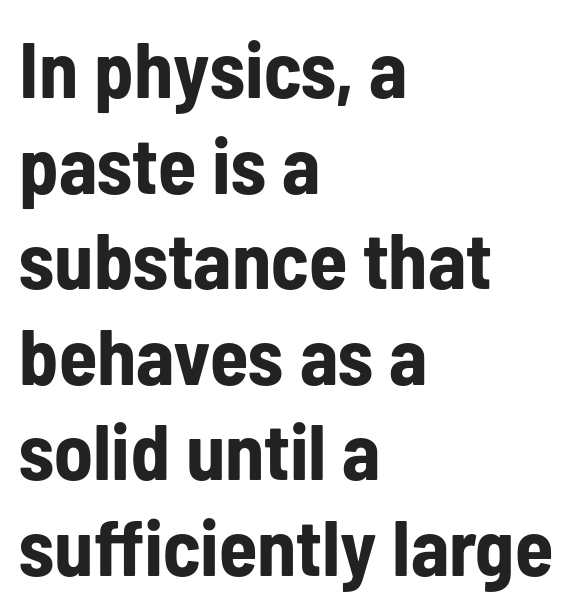
Do the letters lean? They stand straight. The horizontal fit of the characters is conventional and even. The font is running at its bold setting. Unmarked baselines from the first word to the last.
